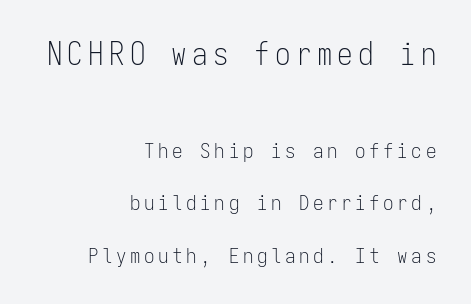
Q: Is the text bold? A: No.
Q: Is the text italic (slanted)? A: No, it is upright.
Q: Is the typeface a serif or a sans-serif typeface? A: Sans-serif.
Q: Is the text underlined? A: No.
Q: How is the paragraph aligned? A: Right-aligned.
Q: Is the spacing between lines tight, normal or loose? A: Loose.
Q: Which block of text is set in a larger size, the first (top) or the second (bottom)? A: The first (top) one.
Q: Width (condensed, normal, or wide)? A: Condensed.
Q: Stroke contrast? A: Low.
Q: x-height? A: Medium.
Q: Monospaced? A: Yes.
